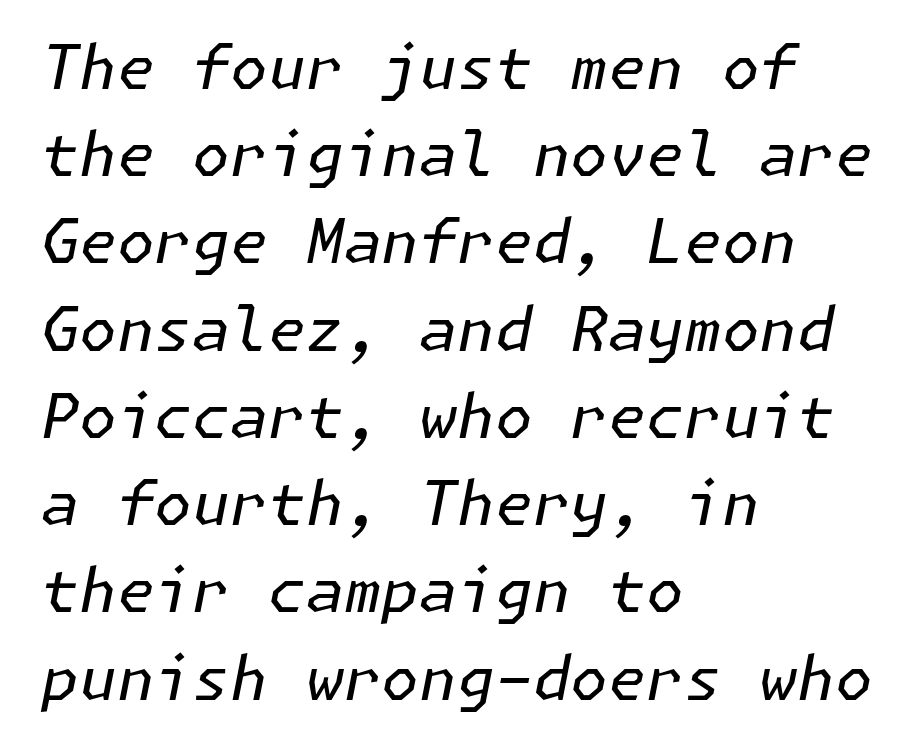
{"italic": "yes", "lean": "right", "slant_degrees": 11, "bold": "no", "weight": "regular", "width": "normal", "stroke_contrast": "low", "x_height": "medium", "underline": "no", "align": "left", "line_spacing": "normal", "line_spacing_ratio": 1.43, "letter_spacing": "normal", "letter_spacing_em": 0.0, "glyph_px": 61}
